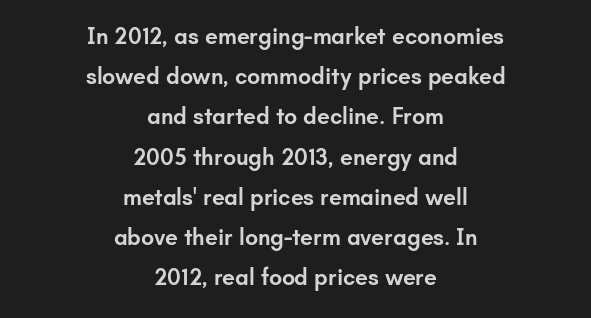
{"italic": "no", "bold": "semi", "underline": "no", "align": "center", "line_spacing_ratio": 1.75, "letter_spacing": "normal", "letter_spacing_em": 0.0, "glyph_px": 23}
